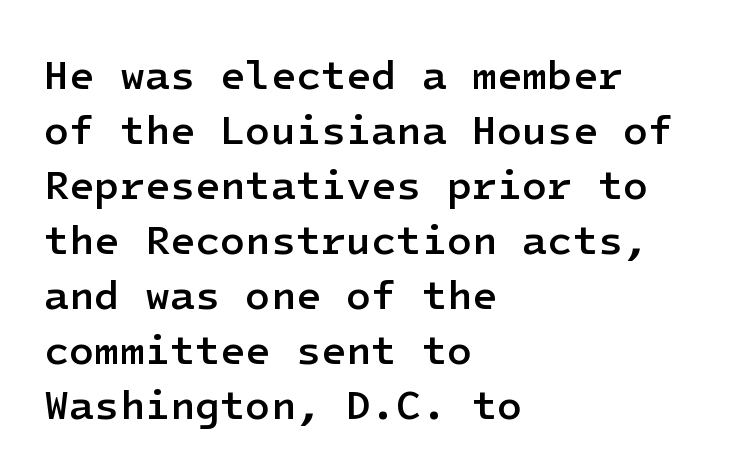
Does the type have serifs? No, each stem ends abruptly. Stems and bowls a touch heavier than normal — semibold. Rendered with straight, roman letterforms. The letterforms sit shoulder to shoulder at normal distance. If you drew a ruler down the left edge, every line would touch it. Regular leading.
